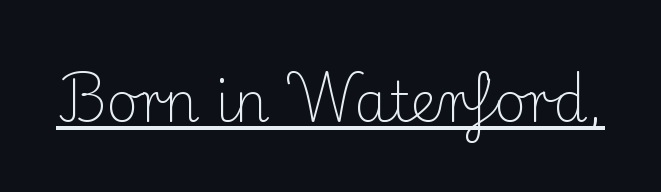
What decoration does the sample have? An underline. Words appear dense and cohesive because spacing is normal. The letters stand straight up with perfectly vertical stems. Is this a fixed-width face? No — the glyphs have proportional, varying widths. The type family on display is of the serif kind.
